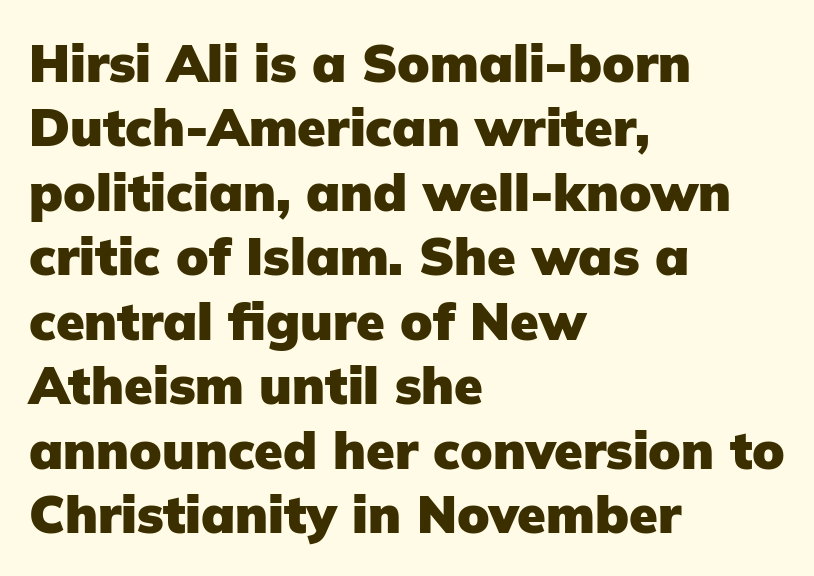
The image shows 52 px heavy sans-serif type, upright; set left-aligned, line spacing 1.24x, normal letter spacing, not underlined; low stroke contrast and a medium x-height.
